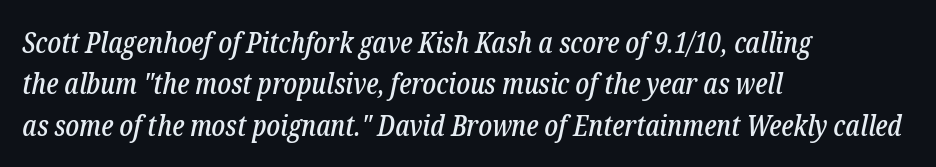
The image shows 29 px condensed serif type, italic (leaning right); set left-aligned, normal line spacing (1.43x), normal letter spacing, not underlined; low stroke contrast and a medium x-height.
